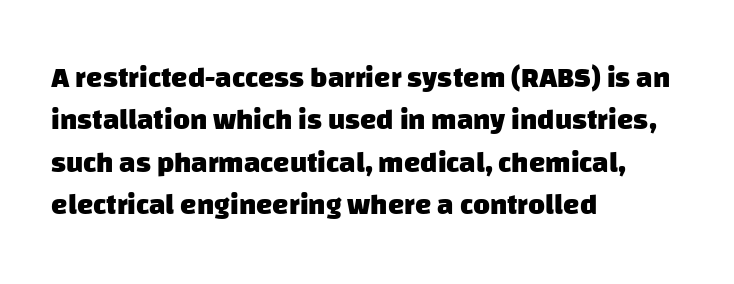
The image shows 29 px heavy sans-serif type; set left-aligned, normal line spacing (1.46x), normal letter spacing, not underlined; low stroke contrast and a large x-height.
